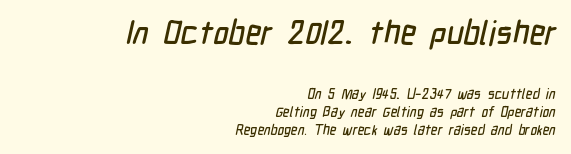
The image shows 33 px condensed sans-serif type; set right-aligned, normal line spacing (1.31x), normal letter spacing, not underlined; the first (top) block is 2.36x larger; low stroke contrast and a medium x-height.
